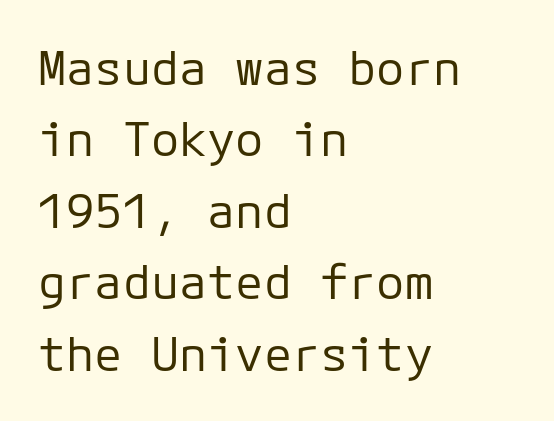
{"serif": "no", "italic": "no", "bold": "no", "weight": "regular", "width": "normal", "stroke_contrast": "low", "x_height": "medium", "underline": "no", "align": "left", "line_spacing": "normal", "line_spacing_ratio": 1.52, "letter_spacing": "normal", "letter_spacing_em": 0.0, "glyph_px": 47}
